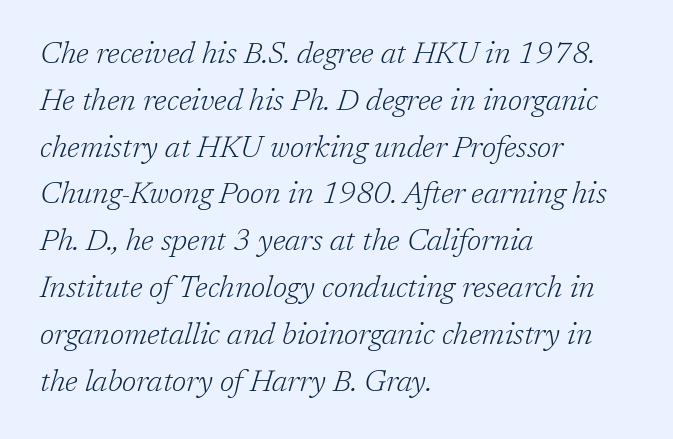
The image shows 30 px light serif type, italic (leaning right); set left-aligned, normal line spacing (1.56x), normal letter spacing, not underlined; low stroke contrast and a medium x-height.
